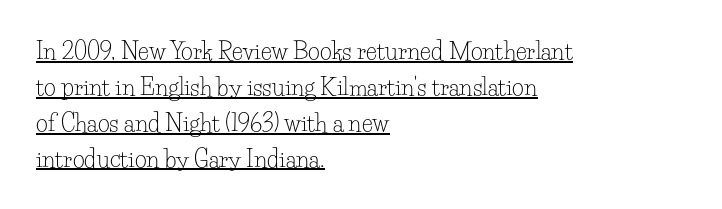
The face used here appears with an underline applied. The passage shown stacks its lines at a standard gap. Posture: upright roman. Stroke thickness stays within the range of a standard reading face or lighter. This sample uses plain, unmodified letter spacing.
